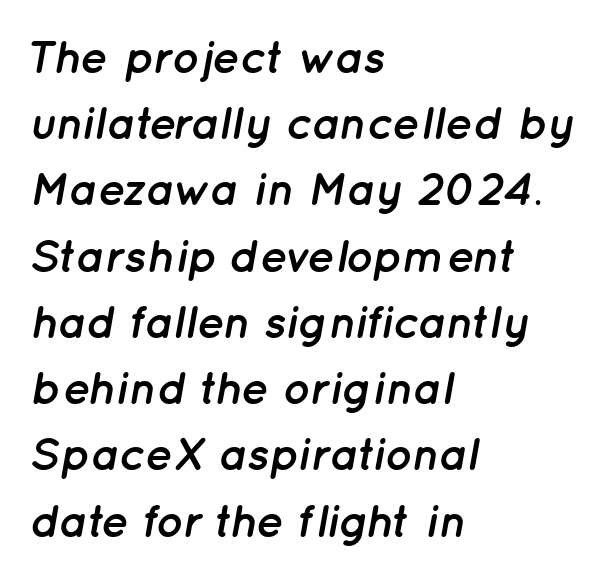
{"italic": "yes", "lean": "right", "slant_degrees": 12, "bold": "yes", "weight": "semibold", "width": "normal", "stroke_contrast": "low", "x_height": "medium", "monospaced": "no", "underline": "no", "align": "left", "line_spacing": "normal", "line_spacing_ratio": 1.44, "letter_spacing": "normal", "letter_spacing_em": 0.0, "glyph_px": 46}
